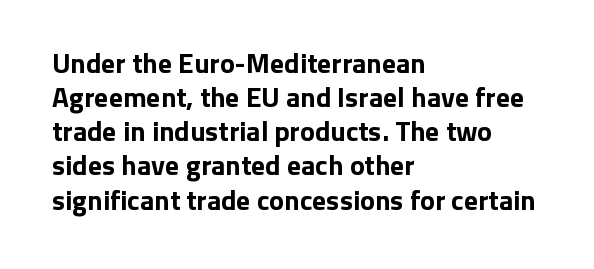
The image shows 28 px bold sans-serif type, upright; set left-aligned, line spacing 1.22x, normal letter spacing, not underlined; low stroke contrast and a medium x-height.
